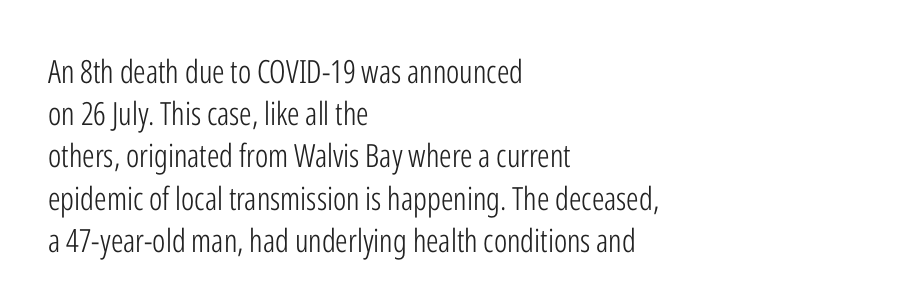
{"serif": "no", "italic": "no", "bold": "no", "weight": "light", "width": "condensed", "stroke_contrast": "low", "x_height": "medium", "monospaced": "no", "underline": "no", "align": "left", "line_spacing": "normal", "line_spacing_ratio": 1.32, "letter_spacing": "normal", "letter_spacing_em": 0.0, "glyph_px": 32}
